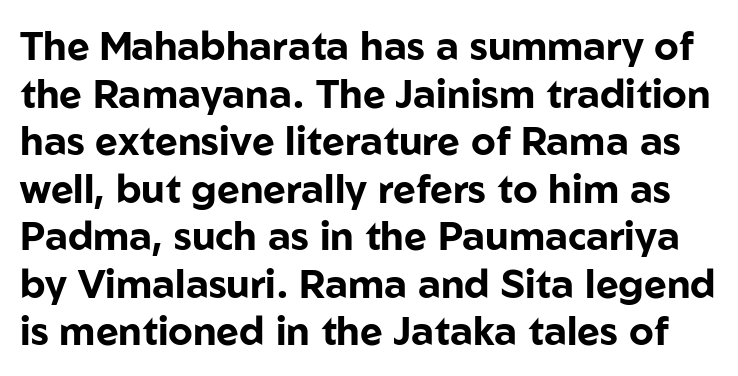
{"serif": "no", "italic": "no", "bold": "yes", "weight": "bold", "width": "normal", "stroke_contrast": "low", "x_height": "medium", "monospaced": "no", "underline": "no", "line_spacing_ratio": 1.22, "letter_spacing": "normal", "letter_spacing_em": 0.0, "glyph_px": 39}
